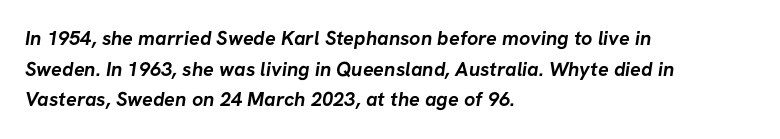
Q: Is the text bold? A: Yes.
Q: Is the text underlined? A: No.
Q: How is the paragraph aligned? A: Left-aligned.
Q: Is the spacing between letters normal or unusually wide? A: Normal.
Q: Is the spacing between lines tight, normal or loose? A: Normal.
